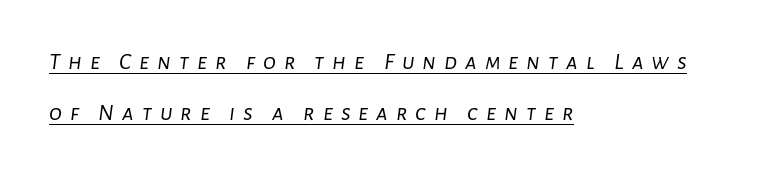
{"italic": "yes", "lean": "right", "slant_degrees": 7, "bold": "no", "underline": "yes", "align": "left", "line_spacing": "loose", "line_spacing_ratio": 2.13, "letter_spacing": "wide", "letter_spacing_em": 0.33, "glyph_px": 24}
